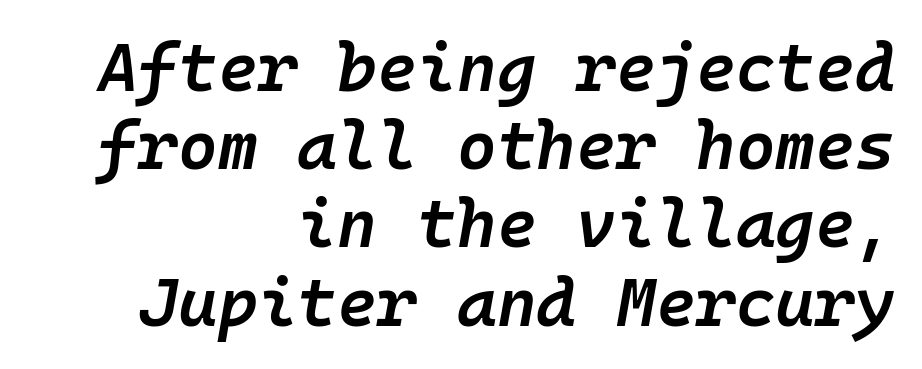
The image shows 68 px semibold type, italic (leaning right), monospaced; set right-aligned, tight line spacing (1.15x), normal letter spacing, not underlined; low stroke contrast and a medium x-height.
